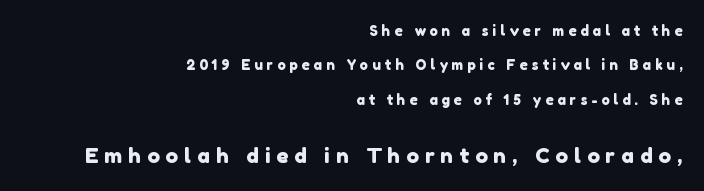
Each line ends at the same right margin while the left side varies. In this sample the second text group is rendered at the bigger scale. Honestly, the letter spacing is so wide it's the main thing you notice. The gap between lines stays unmarked. Compared with typical paragraphs, the rows here are farther apart.
